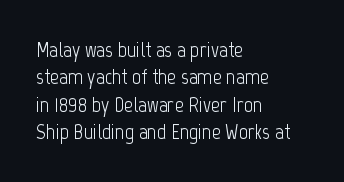
{"italic": "no", "bold": "no", "underline": "no", "align": "left", "line_spacing": "normal", "line_spacing_ratio": 1.25, "letter_spacing": "normal", "letter_spacing_em": 0.0, "glyph_px": 22}
